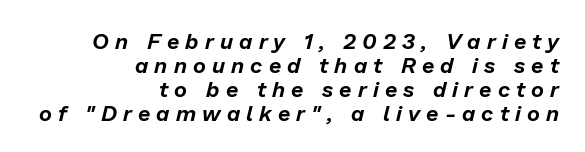
{"italic": "yes", "lean": "right", "slant_degrees": 13, "underline": "no", "align": "right", "line_spacing": "tight", "line_spacing_ratio": 1.09, "letter_spacing": "wide", "letter_spacing_em": 0.28, "glyph_px": 22}
